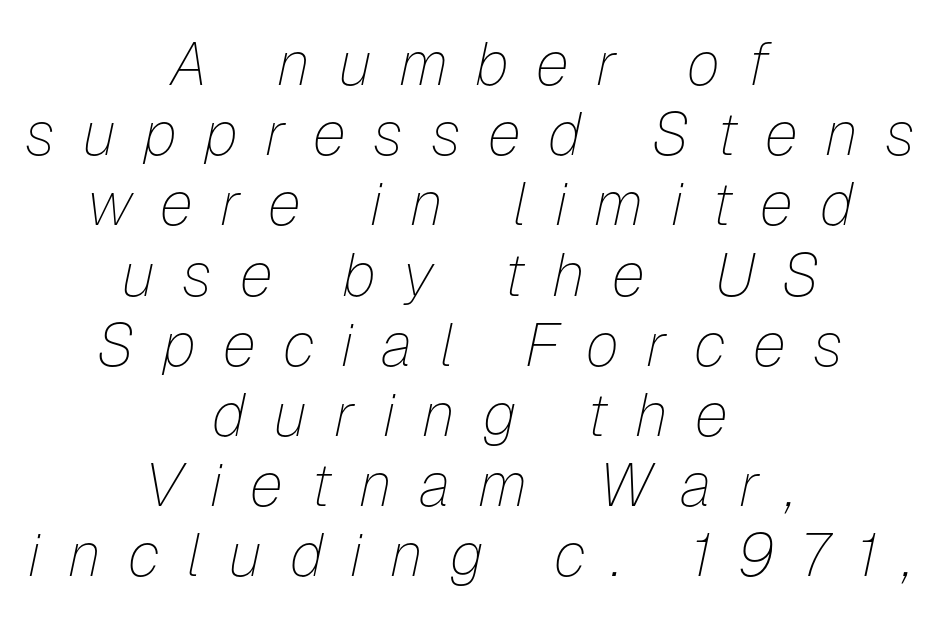
Q: Is the text bold? A: No.
Q: Is the text italic (slanted)? A: Yes, it leans right by about 12 degrees.
Q: Is the text underlined? A: No.
Q: How is the paragraph aligned? A: Centered.
Q: Is the spacing between letters normal or unusually wide? A: Unusually wide.
Q: Width (condensed, normal, or wide)? A: Normal.
Q: Stroke contrast? A: Low.
Q: x-height? A: Medium.
Q: Monospaced? A: No.
